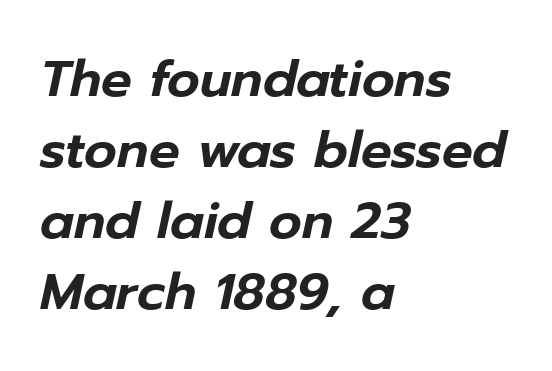
The image shows 51 px text type, italic (leaning right); set left-aligned, normal line spacing (1.39x), normal letter spacing, not underlined; low stroke contrast and a medium x-height.
